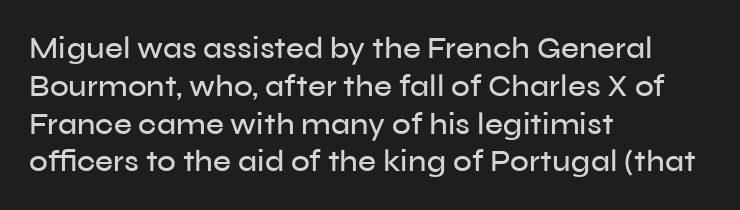
{"serif": "no", "italic": "no", "width": "normal", "stroke_contrast": "low", "x_height": "medium", "monospaced": "no", "underline": "no", "align": "left", "line_spacing_ratio": 1.22, "letter_spacing": "normal", "letter_spacing_em": 0.0, "glyph_px": 31}
